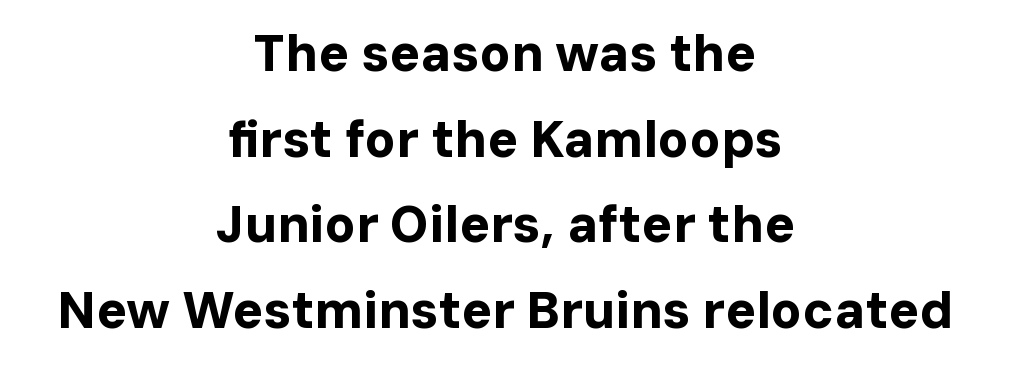
Q: Is the text bold? A: Yes.
Q: Is the text italic (slanted)? A: No, it is upright.
Q: Is the typeface a serif or a sans-serif typeface? A: Sans-serif.
Q: Is the text underlined? A: No.
Q: How is the paragraph aligned? A: Centered.
Q: Is the spacing between letters normal or unusually wide? A: Normal.
Q: Is the spacing between lines tight, normal or loose? A: Normal.
Q: Width (condensed, normal, or wide)? A: Normal.
Q: Stroke contrast? A: Low.
Q: x-height? A: Medium.
Q: Monospaced? A: No.
